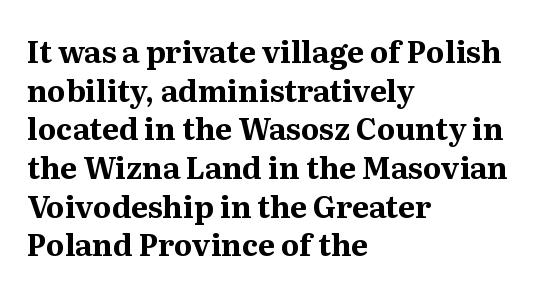
The image shows 30 px bold serif type, upright; set left-aligned, normal line spacing (1.29x), normal letter spacing, not underlined; medium stroke contrast and a medium x-height.
